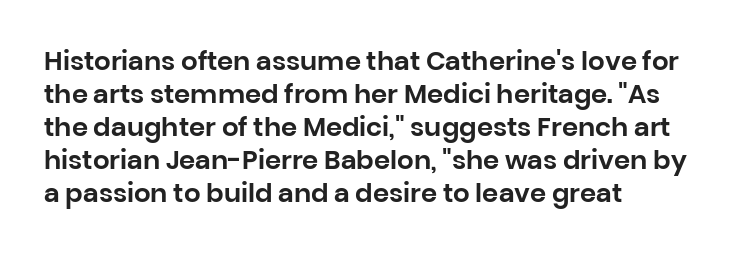
The foot of each line stays bare and open. Leading matches the norm, producing a regular column. The paragraph shown leans on its left margin. The gaps between neighbouring characters are ordinary and unremarkable. Italic? Not at all — the glyphs are vertical.
